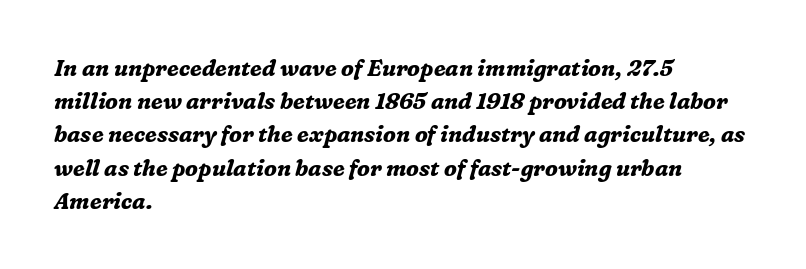
{"italic": "yes", "lean": "right", "slant_degrees": 16, "bold": "yes", "underline": "no", "align": "left", "line_spacing": "normal", "line_spacing_ratio": 1.51, "letter_spacing": "normal", "letter_spacing_em": 0.0, "glyph_px": 22}
